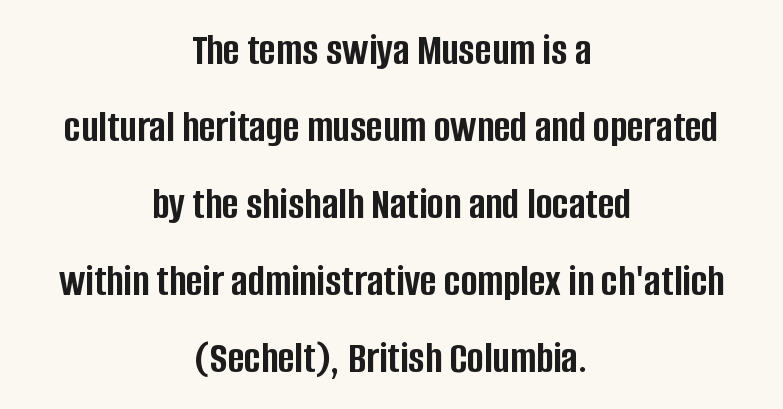
{"serif": "no", "italic": "no", "bold": "yes", "weight": "semibold", "width": "condensed", "stroke_contrast": "low", "x_height": "large", "monospaced": "no", "underline": "no", "align": "center", "line_spacing_ratio": 1.71, "letter_spacing": "normal", "letter_spacing_em": 0.0, "glyph_px": 45}
